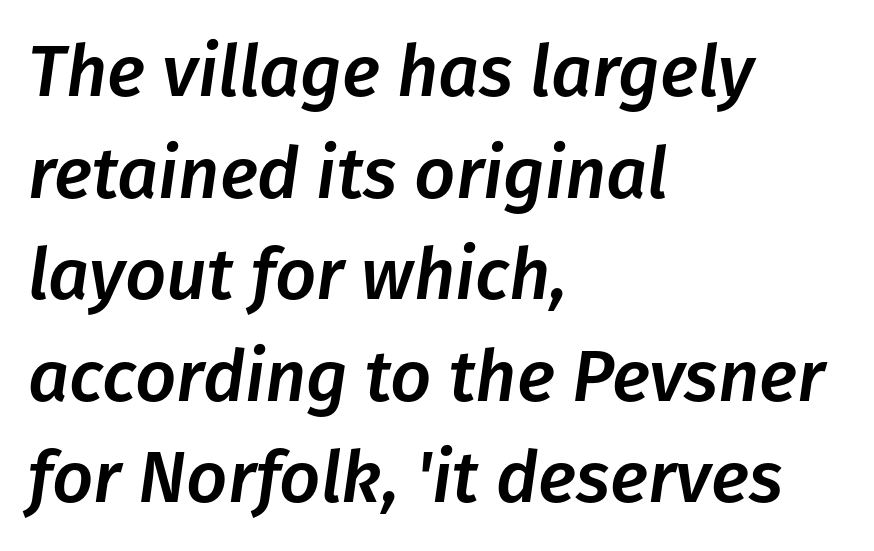
{"italic": "yes", "lean": "right", "slant_degrees": 8, "width": "normal", "stroke_contrast": "low", "x_height": "medium", "monospaced": "no", "underline": "no", "align": "left", "line_spacing": "normal", "line_spacing_ratio": 1.41, "letter_spacing": "normal", "letter_spacing_em": 0.0, "glyph_px": 72}
